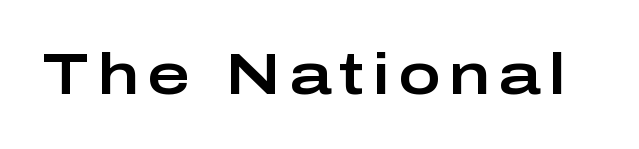
The words here are not underlined. Ordinary non-slanted type is in use. The designer went with a sans here, leaving each stem footless. The face used here is proportionally spaced, like ordinary book or web type.
